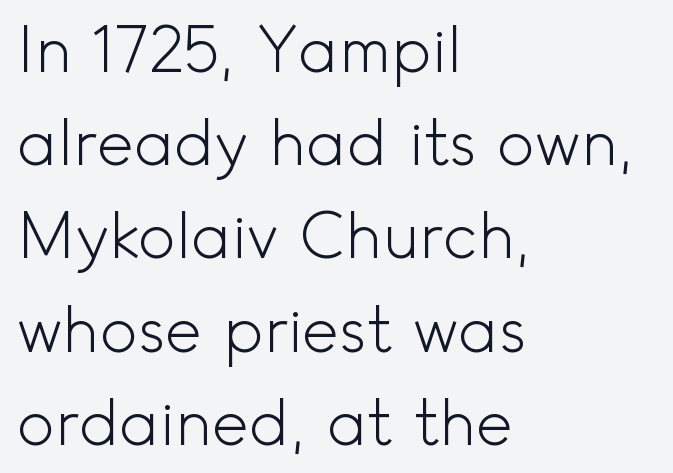
The image shows 63 px light sans-serif type, upright; set left-aligned, normal line spacing (1.48x), normal letter spacing, not underlined; a small x-height.
